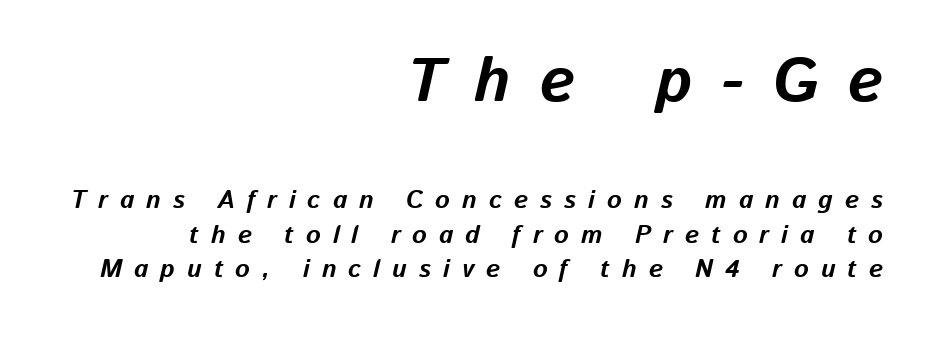
The composition opens big and finishes small. Observe the wide spacing: letters keep a clear distance from each other. The foot of each line stays bare and open. The letters advance in unequal steps, a hallmark of proportional type. Does the weight exceed regular? Yes, all the way to bold.
